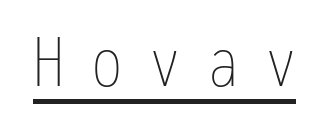
{"italic": "no", "bold": "no", "weight": "thin", "width": "condensed", "stroke_contrast": "low", "x_height": "medium", "monospaced": "yes", "underline": "yes", "letter_spacing": "wide", "letter_spacing_em": 0.36, "glyph_px": 79}
